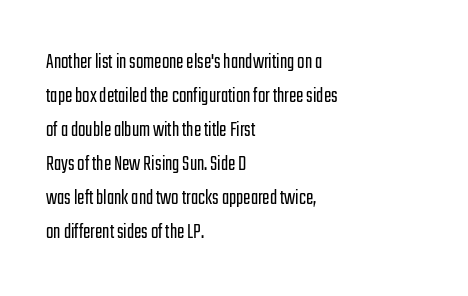
Q: Is the text bold? A: No.
Q: Is the text italic (slanted)? A: No, it is upright.
Q: Is the text underlined? A: No.
Q: How is the paragraph aligned? A: Left-aligned.
Q: Is the spacing between letters normal or unusually wide? A: Normal.
Q: Is the spacing between lines tight, normal or loose? A: Normal.
